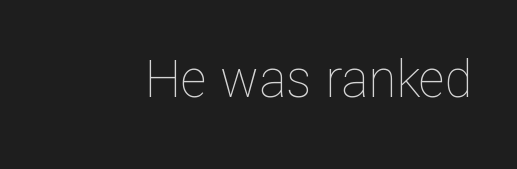
Q: Is the text bold? A: No.
Q: Is the text italic (slanted)? A: No, it is upright.
Q: Is the text underlined? A: No.
Q: Is the spacing between letters normal or unusually wide? A: Normal.
Q: Width (condensed, normal, or wide)? A: Normal.
Q: Stroke contrast? A: Low.
Q: x-height? A: Medium.
Q: Monospaced? A: No.
